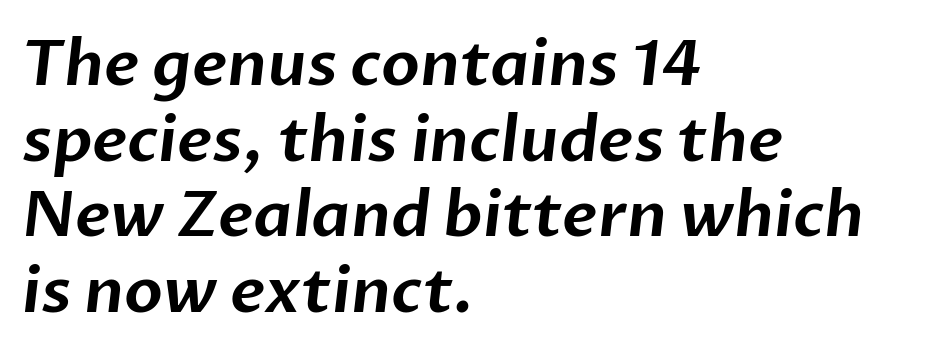
The lines in this sample share a left origin and differ only in where they stop. Check under the words: just untouched page. Compared with typical body copy, the letter spacing here is the same. Do the characters align in a grid? No, the font is proportional.
